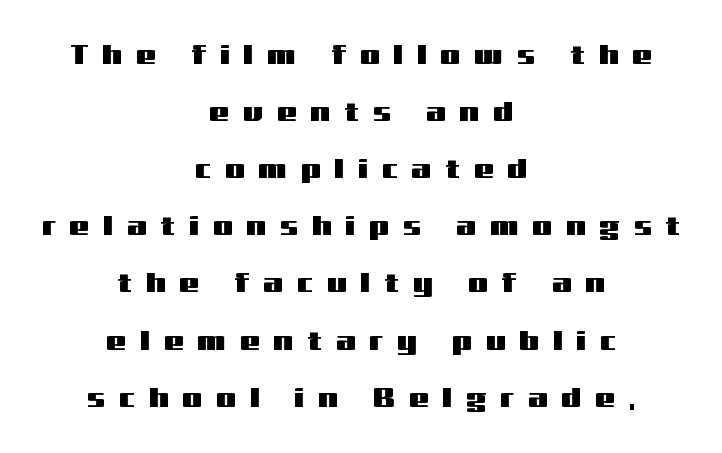
Q: Is the text italic (slanted)? A: No, it is upright.
Q: Is the typeface a serif or a sans-serif typeface? A: Sans-serif.
Q: Is the text underlined? A: No.
Q: How is the paragraph aligned? A: Centered.
Q: Is the spacing between letters normal or unusually wide? A: Unusually wide.
Q: Is the spacing between lines tight, normal or loose? A: Loose.
Q: Width (condensed, normal, or wide)? A: Wide.
Q: Stroke contrast? A: Medium.
Q: x-height? A: Medium.
Q: Monospaced? A: No.
